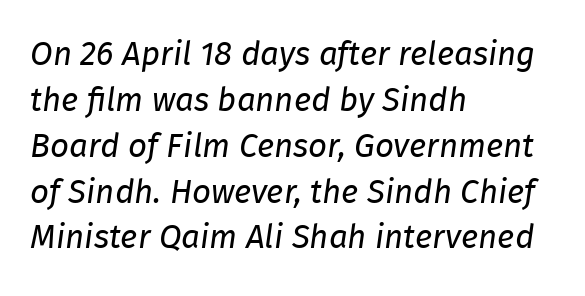
The block of text has a typical density, with ordinary space between rows. Where is the straight margin? On the left. Looks like regular typesetting: each glyph gets only the width it needs. The passage shown leans; its letterforms are oblique. This reads as an unemphasized weight, regular at the heaviest.
